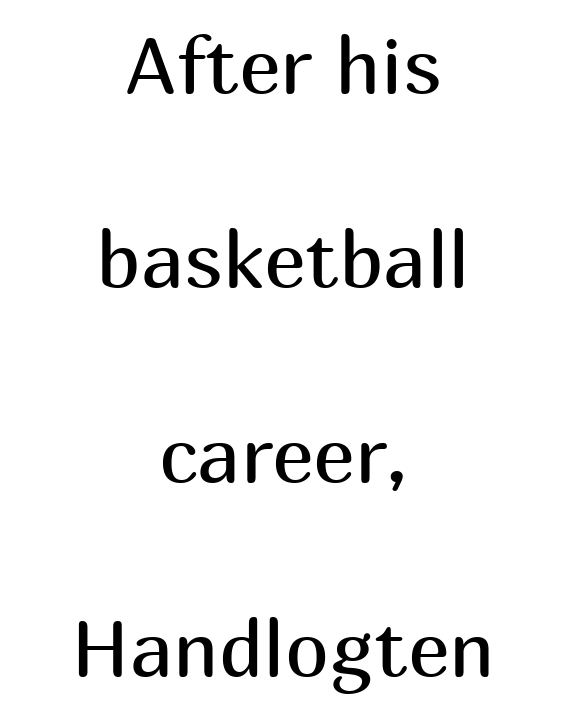
One glance says open: line gaps are wider than usual. Weight: regular or lighter. Italic? Not at all — the glyphs are vertical. In CSS terms this would be text-align: center.
